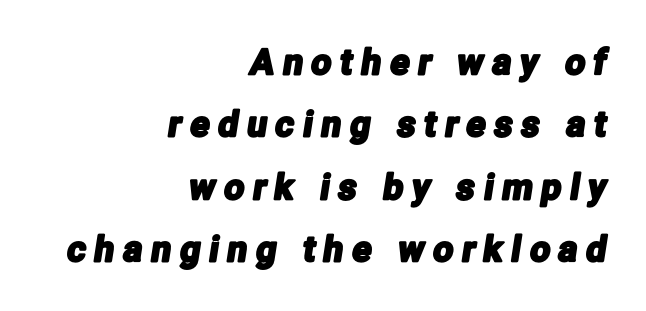
A typesetter would label this face a sans. The rendering uses natural spacing where letterforms have individual widths. This sample is right-justified, so line beginnings fall wherever the words allow. The horizontal fit of the characters is loose and conspicuously gappy. Just letters on the line, the space beneath them empty.
